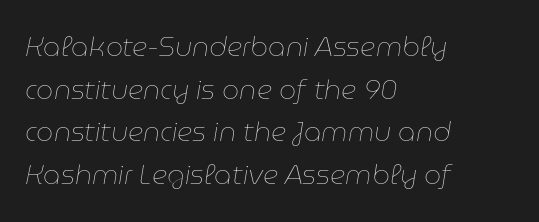
Standard letterfit; no display-style spreading of the glyphs. The glyphs are unaccompanied by any horizontal stroke below them. This rendering uses left alignment, leaving the right contour irregular. The lettering tilts uniformly, giving the passage an italic look.
